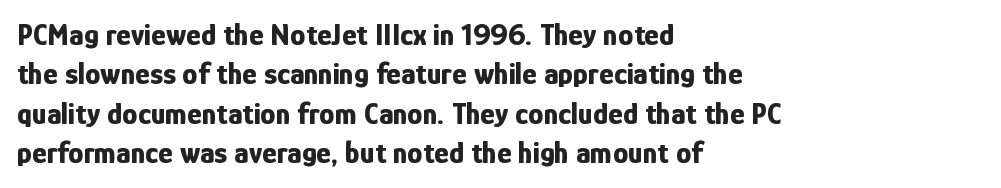
{"serif": "no", "italic": "no", "bold": "yes", "weight": "bold", "width": "condensed", "stroke_contrast": "low", "x_height": "medium", "monospaced": "no", "underline": "no", "align": "left", "line_spacing": "normal", "line_spacing_ratio": 1.27, "letter_spacing": "normal", "letter_spacing_em": 0.0, "glyph_px": 31}
